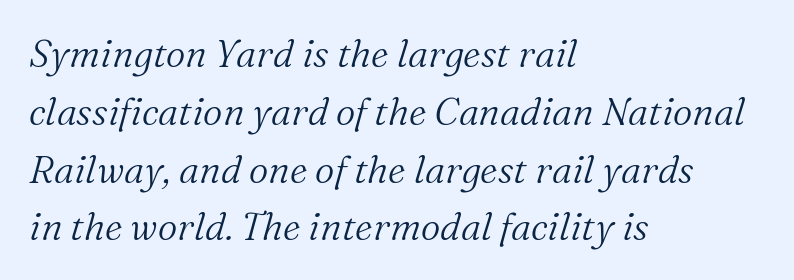
Is this a fixed-width face? No — the glyphs have proportional, varying widths. The gap between lines stays unmarked. Counters stay open thanks to moderate or lighter strokes. Nobody touched the tracking dial on this one. Style check: oblique.
